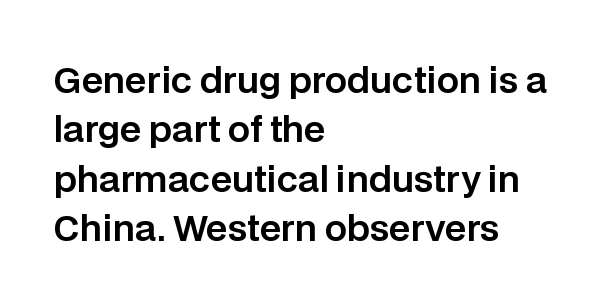
Q: Is the text italic (slanted)? A: No, it is upright.
Q: Is the typeface a serif or a sans-serif typeface? A: Sans-serif.
Q: Is the text underlined? A: No.
Q: How is the paragraph aligned? A: Left-aligned.
Q: Is the spacing between letters normal or unusually wide? A: Normal.
Q: Is the spacing between lines tight, normal or loose? A: Normal.
Q: Width (condensed, normal, or wide)? A: Normal.
Q: Stroke contrast? A: Low.
Q: x-height? A: Large.
Q: Monospaced? A: No.
